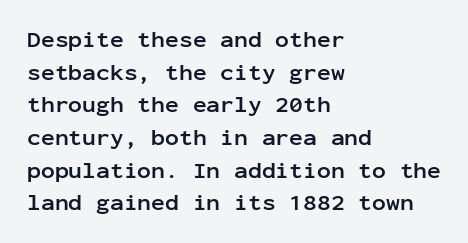
The image shows 23 px bold type, upright; set left-aligned, normal line spacing (1.42x), normal letter spacing, not underlined.
